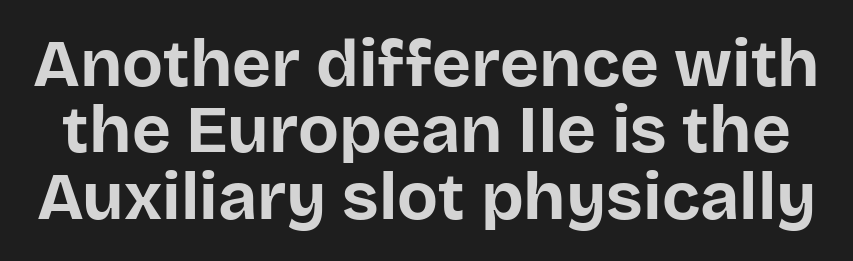
Q: Is the text bold? A: Yes.
Q: Is the text italic (slanted)? A: No, it is upright.
Q: Is the typeface a serif or a sans-serif typeface? A: Sans-serif.
Q: Is the text underlined? A: No.
Q: Is the spacing between letters normal or unusually wide? A: Normal.
Q: Is the spacing between lines tight, normal or loose? A: Tight.
Q: Width (condensed, normal, or wide)? A: Normal.
Q: Stroke contrast? A: Low.
Q: x-height? A: Large.
Q: Monospaced? A: No.
